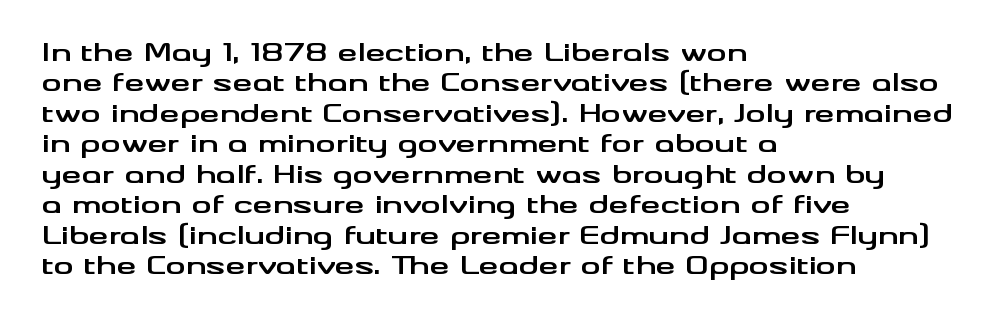
Each line starts at the same left margin while the right side varies. Words appear dense and cohesive because spacing is normal. What weight is shown? A full bold with thick strokes. Nope, not italic — everything's standing straight.
